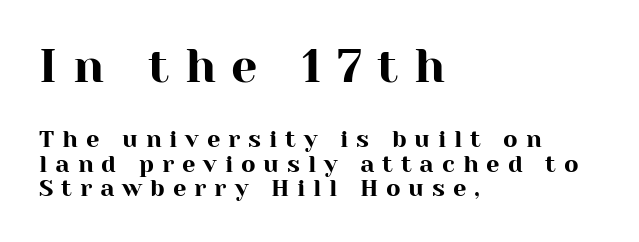
{"serif": "yes", "italic": "no", "width": "normal", "stroke_contrast": "high", "x_height": "medium", "monospaced": "no", "underline": "no", "align": "left", "line_spacing": "tight", "line_spacing_ratio": 1.03, "letter_spacing": "wide", "letter_spacing_em": 0.33, "larger_block": "first", "size_ratio": 1.96, "glyph_px": 47}
